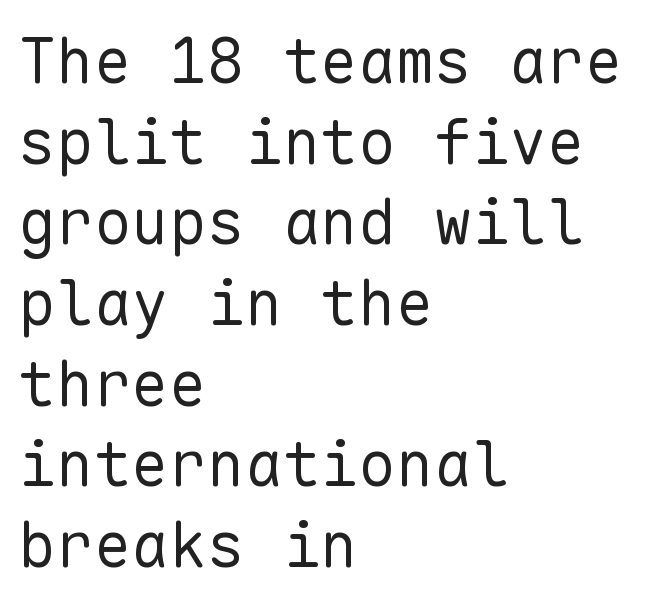
The image shows 63 px regular-weight sans-serif type, upright, monospaced; set left-aligned, normal line spacing (1.28x), normal letter spacing, not underlined; low stroke contrast and a medium x-height.
